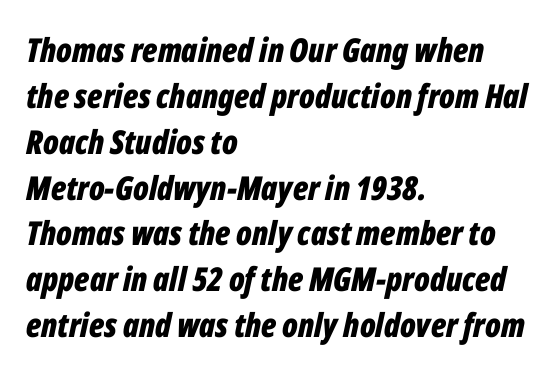
Q: Is the text bold? A: Yes.
Q: Is the text italic (slanted)? A: Yes, it leans right by about 12 degrees.
Q: Is the text underlined? A: No.
Q: How is the paragraph aligned? A: Left-aligned.
Q: Is the spacing between letters normal or unusually wide? A: Normal.
Q: Is the spacing between lines tight, normal or loose? A: Normal.
Q: Width (condensed, normal, or wide)? A: Condensed.
Q: Stroke contrast? A: Low.
Q: x-height? A: Medium.
Q: Monospaced? A: No.
